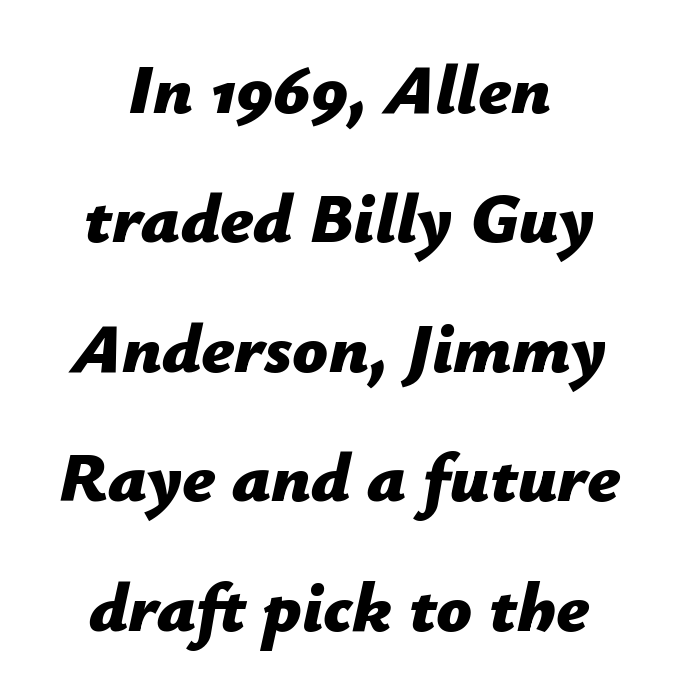
{"italic": "yes", "lean": "right", "slant_degrees": 12, "bold": "yes", "weight": "bold", "width": "normal", "stroke_contrast": "low", "x_height": "medium", "monospaced": "no", "underline": "no", "align": "center", "line_spacing_ratio": 1.85, "letter_spacing": "normal", "letter_spacing_em": 0.0, "glyph_px": 70}
